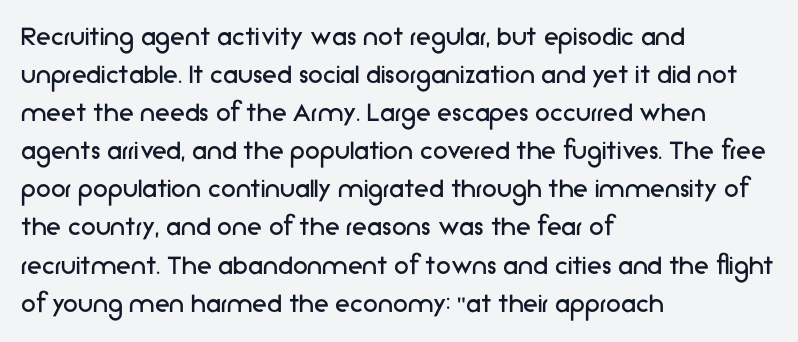
The image shows 30 px regular-weight sans-serif type, upright; set left-aligned, normal line spacing (1.27x), normal letter spacing, not underlined; low stroke contrast and a medium x-height.
